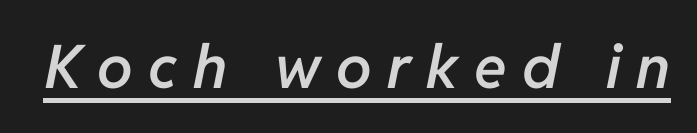
Q: Is the text bold? A: Semi-bold.
Q: Is the text italic (slanted)? A: Yes, it leans right by about 11 degrees.
Q: Is the text underlined? A: Yes.
Q: Is the spacing between letters normal or unusually wide? A: Unusually wide.
Q: Width (condensed, normal, or wide)? A: Normal.
Q: Stroke contrast? A: Low.
Q: x-height? A: Medium.
Q: Monospaced? A: No.
